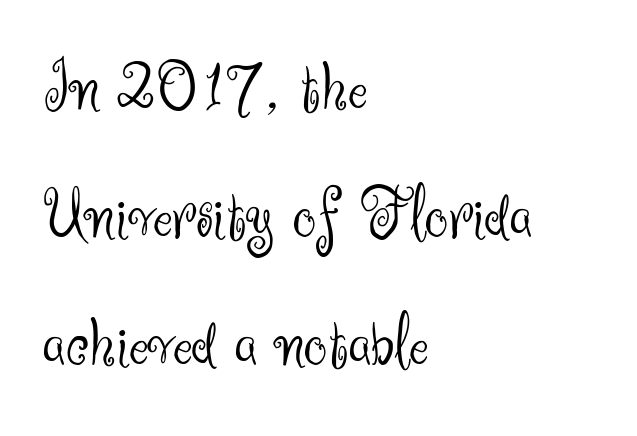
The face used here is proportionally spaced, like ordinary book or web type. The text was rendered using a sans face with plain stroke endings. Characters follow at the spacing the type designer built in. Each line starts at the same left margin while the right side varies.
